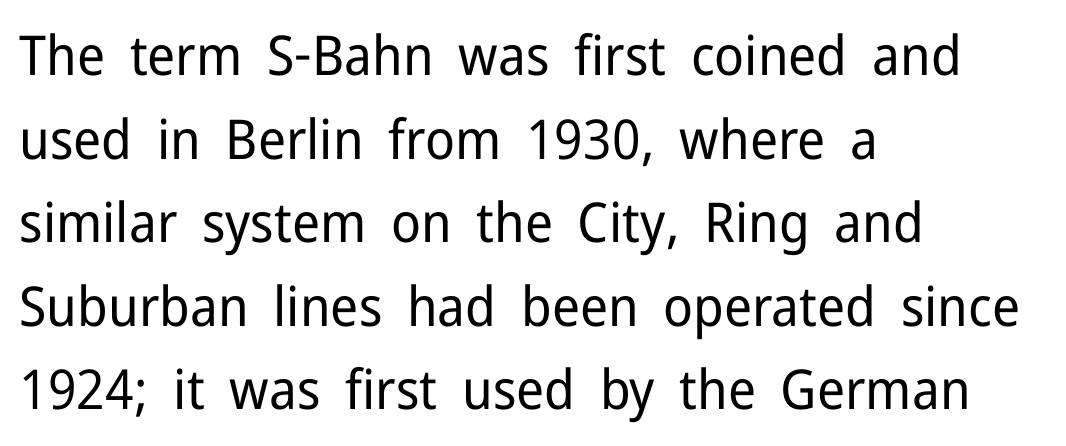
{"serif": "no", "italic": "no", "bold": "no", "weight": "regular", "width": "normal", "stroke_contrast": "low", "x_height": "medium", "monospaced": "no", "underline": "no", "align": "left", "line_spacing": "normal", "line_spacing_ratio": 1.52, "letter_spacing": "normal", "letter_spacing_em": 0.0, "glyph_px": 55}
